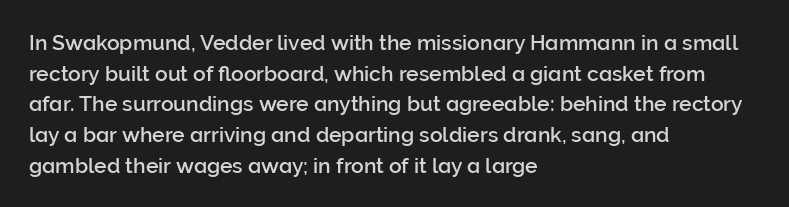
Q: Is the text italic (slanted)? A: No, it is upright.
Q: Is the text underlined? A: No.
Q: How is the paragraph aligned? A: Left-aligned.
Q: Is the spacing between letters normal or unusually wide? A: Normal.
Q: Is the spacing between lines tight, normal or loose? A: Normal.
